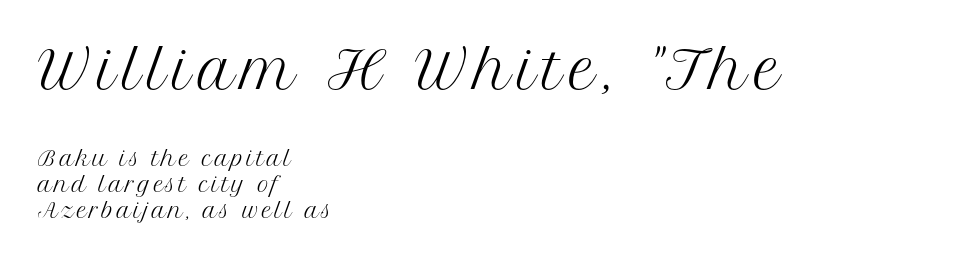
A student would notice the top passage is typeset larger than what follows. You could not count columns in this text — the font is proportionally spaced. If you drew a ruler down the left edge, every line would touch it. Examine the stroke ends and you'll spot serifs. The space beneath each line is pristine and unruled.
